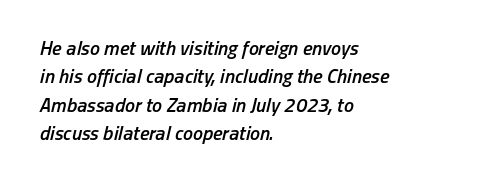
{"italic": "yes", "lean": "right", "slant_degrees": 13, "bold": "semi", "underline": "no", "align": "left", "line_spacing": "normal", "line_spacing_ratio": 1.42, "letter_spacing": "normal", "letter_spacing_em": 0.0, "glyph_px": 20}
